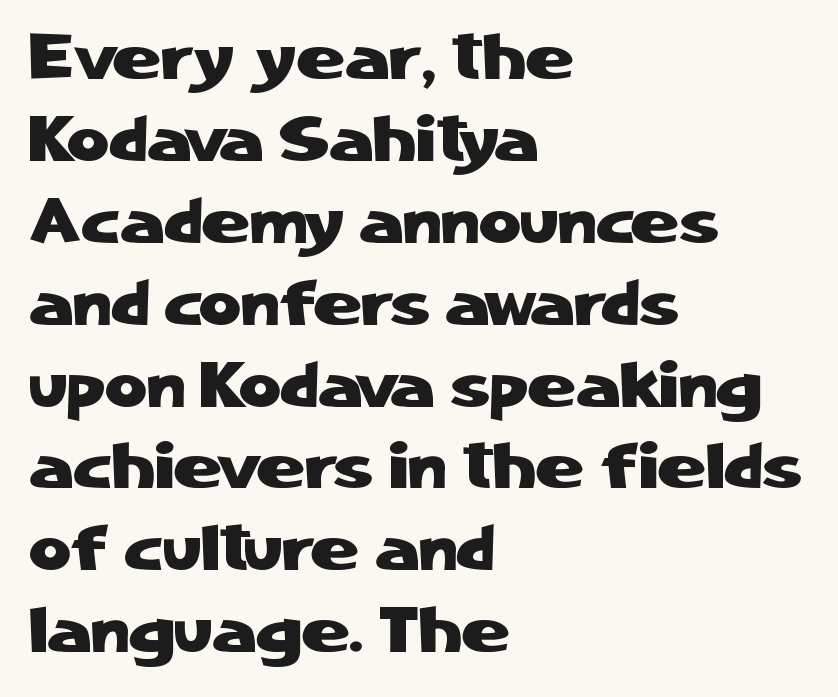
{"serif": "no", "italic": "no", "width": "normal", "stroke_contrast": "low", "x_height": "medium", "monospaced": "no", "underline": "no", "align": "left", "line_spacing": "normal", "line_spacing_ratio": 1.26, "letter_spacing": "normal", "letter_spacing_em": 0.0, "glyph_px": 65}
